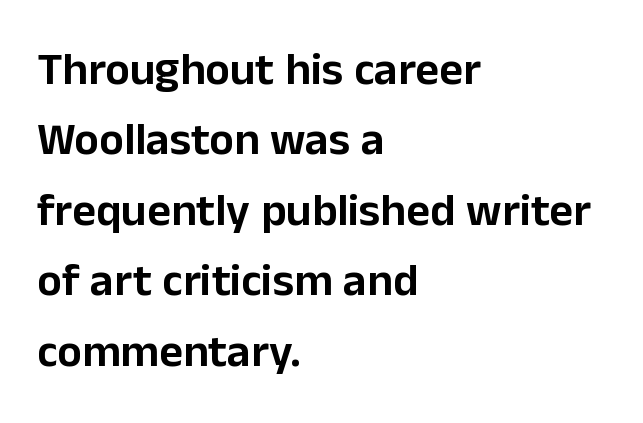
{"serif": "no", "italic": "no", "width": "normal", "stroke_contrast": "low", "x_height": "medium", "monospaced": "no", "underline": "no", "align": "left", "line_spacing": "normal", "line_spacing_ratio": 1.53, "letter_spacing": "normal", "letter_spacing_em": 0.0, "glyph_px": 46}
